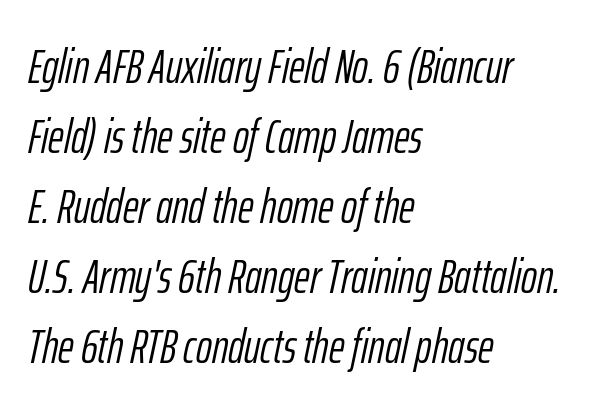
{"italic": "yes", "lean": "right", "slant_degrees": 12, "bold": "no", "weight": "light", "width": "condensed", "stroke_contrast": "low", "x_height": "medium", "monospaced": "no", "underline": "no", "align": "left", "line_spacing": "normal", "line_spacing_ratio": 1.46, "letter_spacing": "normal", "letter_spacing_em": 0.0, "glyph_px": 48}
